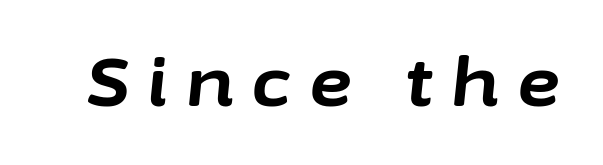
Q: Is the text bold? A: Yes.
Q: Is the text italic (slanted)? A: Yes, it leans right by about 6 degrees.
Q: Is the text underlined? A: No.
Q: Is the spacing between letters normal or unusually wide? A: Unusually wide.
Q: Width (condensed, normal, or wide)? A: Normal.
Q: Stroke contrast? A: Low.
Q: x-height? A: Medium.
Q: Monospaced? A: No.
